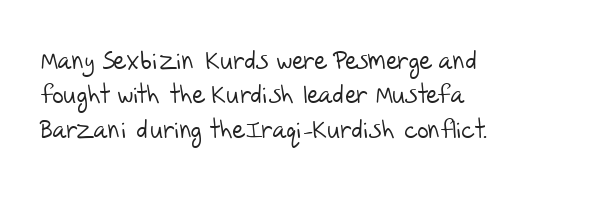
{"bold": "no", "underline": "no", "align": "left", "line_spacing": "normal", "line_spacing_ratio": 1.38, "letter_spacing": "normal", "letter_spacing_em": 0.0, "glyph_px": 25}
